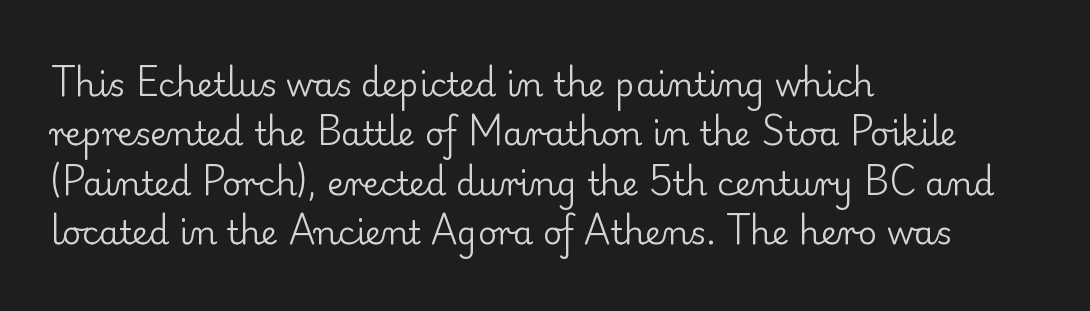
The image shows 33 px regular-weight serif type, upright; set left-aligned, normal line spacing (1.5x), normal letter spacing, not underlined; low stroke contrast and a small x-height.
